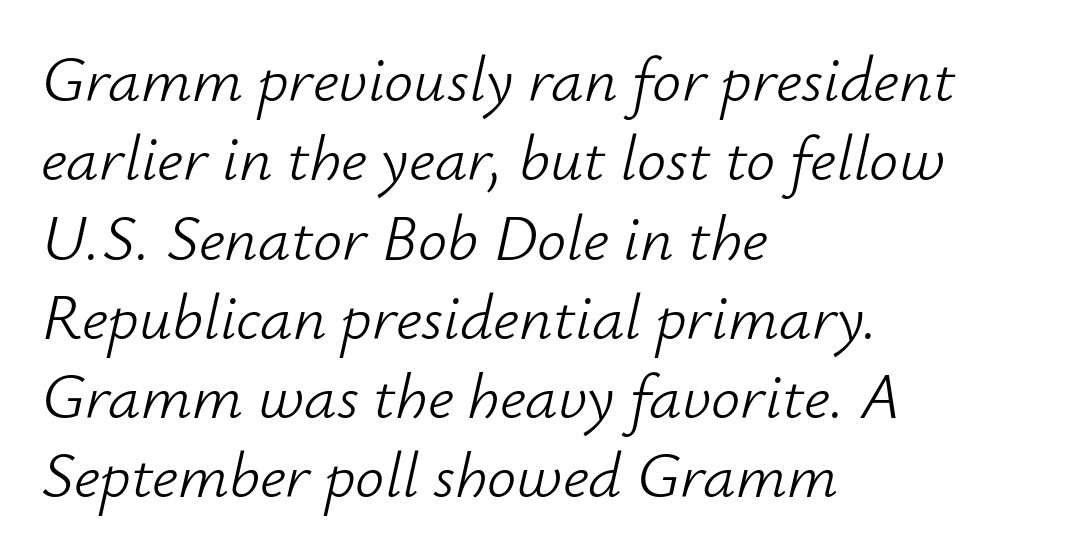
Q: Is the text bold? A: No.
Q: Is the text italic (slanted)? A: Yes, it leans right by about 12 degrees.
Q: Is the text underlined? A: No.
Q: How is the paragraph aligned? A: Left-aligned.
Q: Is the spacing between letters normal or unusually wide? A: Normal.
Q: Width (condensed, normal, or wide)? A: Normal.
Q: Stroke contrast? A: Low.
Q: x-height? A: Small.
Q: Monospaced? A: No.
